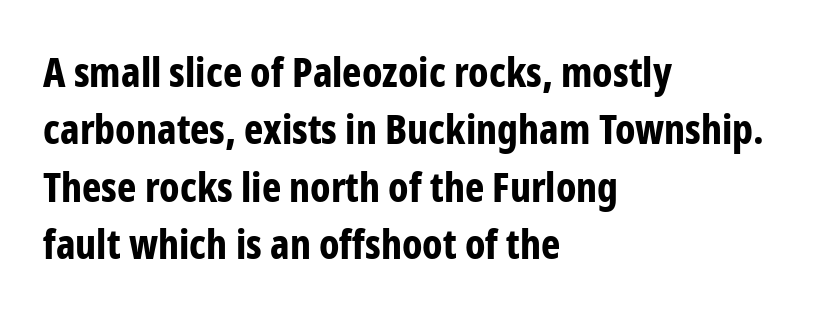
The passage shown is typeset with a sans-serif family. Summary of weight: heavy, a full bold. The rendering keeps characters at their native spacing. Upright lettering throughout. Anything drawn beneath the words? Only blank space. Leftover space on each line is placed entirely after the last word.
